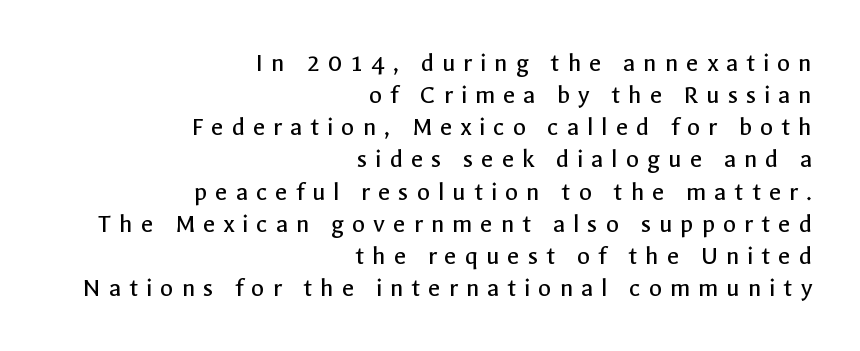
Stems here are at most as thick as an everyday book face. Each word looks stretched out because of the extra space between its letters. The font's upright variant was chosen for this text. These lines stack with their right ends in a neat column.
